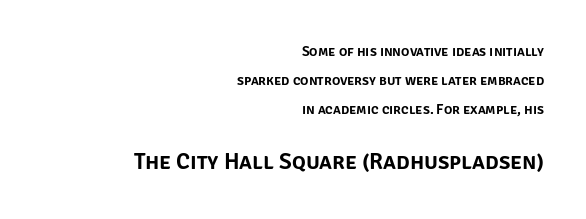
The emphasis by scale lands on block number two, below. In CSS terms this would be text-align: right. Rendered with straight, roman letterforms. Descenders hang freely into open space. Compared with typical paragraphs, the rows here are farther apart.
